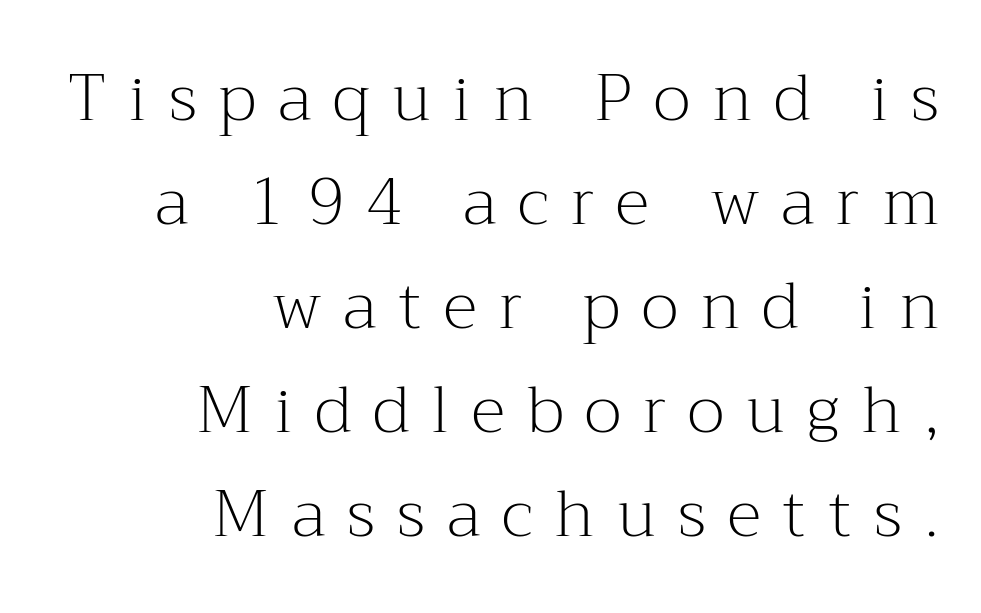
Q: Is the text bold? A: No.
Q: Is the text italic (slanted)? A: No, it is upright.
Q: Is the typeface a serif or a sans-serif typeface? A: Serif.
Q: Is the text underlined? A: No.
Q: How is the paragraph aligned? A: Right-aligned.
Q: Is the spacing between letters normal or unusually wide? A: Unusually wide.
Q: Is the spacing between lines tight, normal or loose? A: Normal.
Q: Width (condensed, normal, or wide)? A: Normal.
Q: Stroke contrast? A: Medium.
Q: x-height? A: Medium.
Q: Monospaced? A: No.
